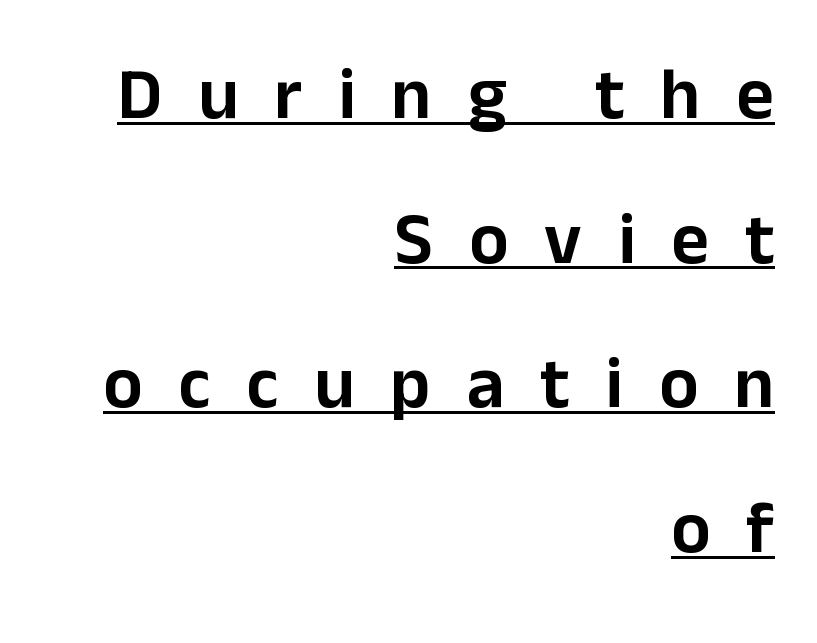
{"serif": "no", "italic": "no", "width": "normal", "stroke_contrast": "low", "x_height": "medium", "monospaced": "no", "underline": "yes", "align": "right", "line_spacing": "loose", "line_spacing_ratio": 1.98, "letter_spacing": "wide", "letter_spacing_em": 0.49, "glyph_px": 73}
